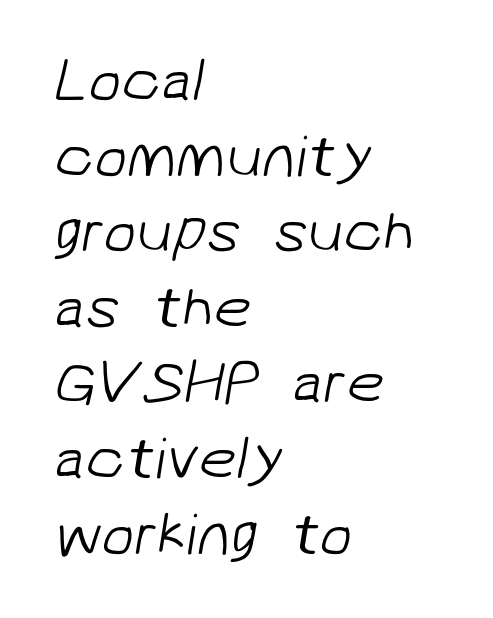
The letters sit at their default tracking, neither squeezed nor spread. Letters have the restrained weight of plain body copy at most. Compared with typical paragraphs, the rows here are spaced about the same. Grotesque or geometric, the face here clearly has no serifs.
